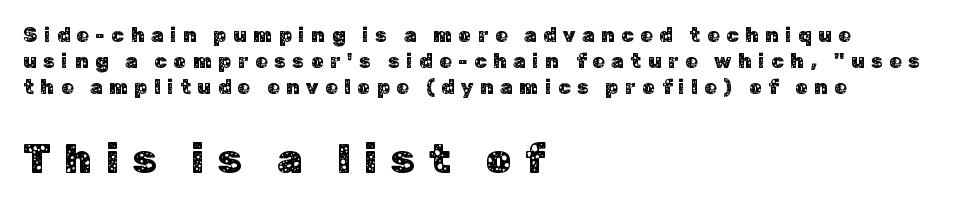
Q: Is the text italic (slanted)? A: No, it is upright.
Q: Is the typeface a serif or a sans-serif typeface? A: Sans-serif.
Q: Is the text underlined? A: No.
Q: How is the paragraph aligned? A: Left-aligned.
Q: Is the spacing between letters normal or unusually wide? A: Unusually wide.
Q: Is the spacing between lines tight, normal or loose? A: Normal.
Q: Which block of text is set in a larger size, the first (top) or the second (bottom)? A: The second (bottom) one.
Q: Width (condensed, normal, or wide)? A: Normal.
Q: Stroke contrast? A: Low.
Q: x-height? A: Medium.
Q: Monospaced? A: No.
